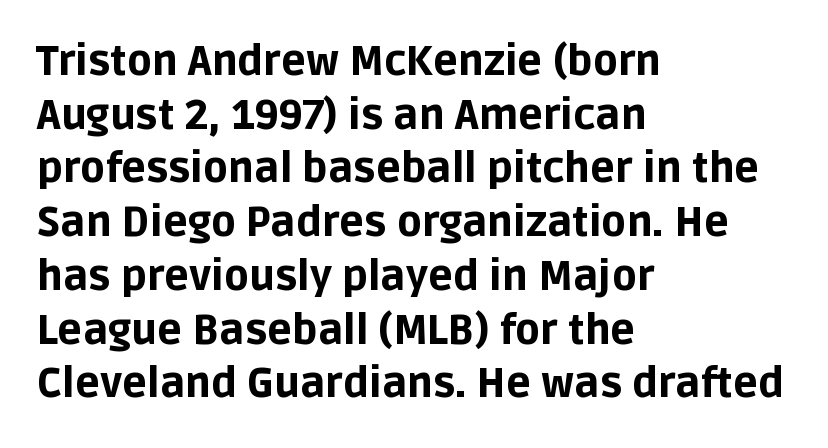
The image shows 41 px bold sans-serif type, upright; set left-aligned, normal line spacing (1.31x), normal letter spacing, not underlined; low stroke contrast and a large x-height.
